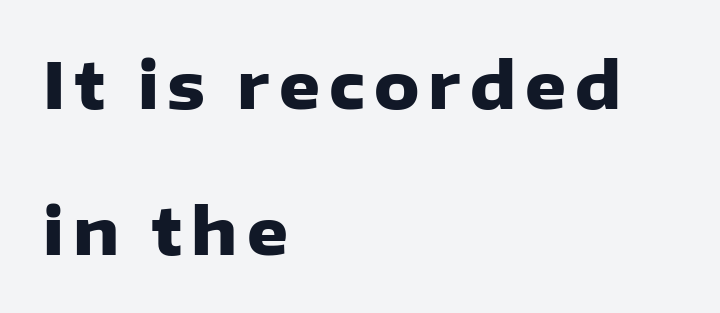
I'd call this a sans setting — the letters go barefoot. The foot of each line stays bare and open. The lines in this sample share a left origin and differ only in where they stop. Italic? Not at all — the glyphs are vertical. Each letter keeps its own natural width here, so spacing adapts to shape.
